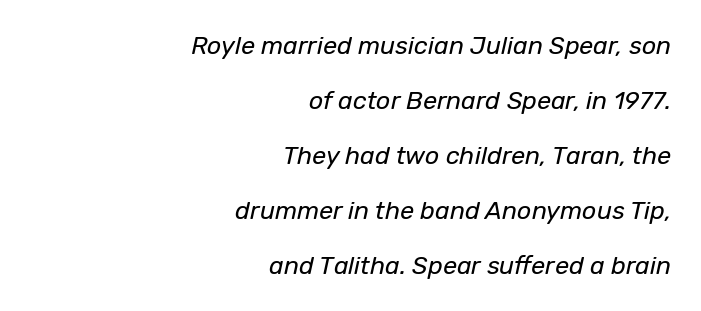
The image shows 25 px text type, italic (leaning right); set right-aligned, loose line spacing (2.2x), normal letter spacing, not underlined.
